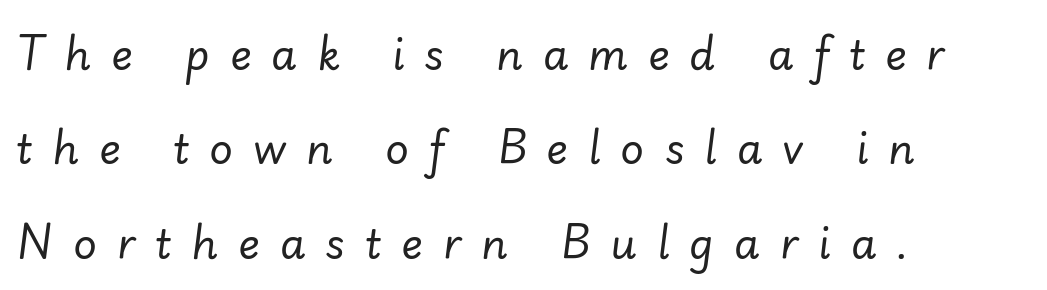
{"italic": "yes", "lean": "right", "slant_degrees": 7, "bold": "no", "weight": "regular", "width": "normal", "stroke_contrast": "low", "x_height": "small", "monospaced": "no", "underline": "no", "align": "left", "line_spacing": "loose", "line_spacing_ratio": 2.3, "letter_spacing": "wide", "letter_spacing_em": 0.49, "glyph_px": 41}
